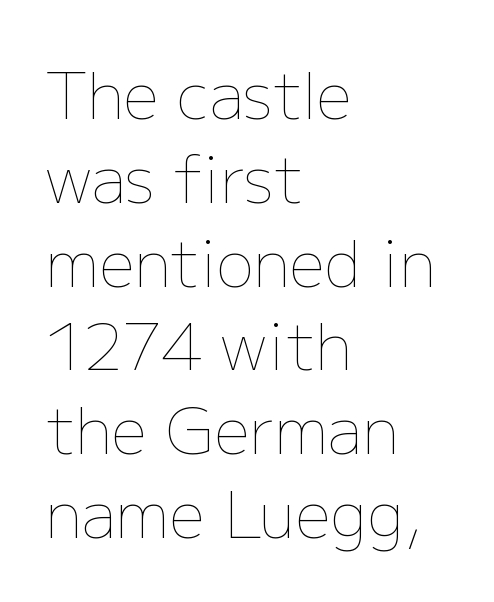
{"italic": "no", "bold": "no", "weight": "thin", "width": "normal", "stroke_contrast": "low", "x_height": "medium", "monospaced": "no", "underline": "no", "align": "left", "line_spacing": "normal", "line_spacing_ratio": 1.33, "letter_spacing": "normal", "letter_spacing_em": 0.0, "glyph_px": 63}
